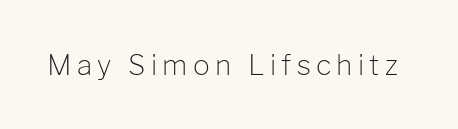
I'd call this a sans setting — the letters go barefoot. The weight would be labelled regular, book, light, or lighter still. The lettering stays uniformly vertical, giving the passage a roman look. Descenders hang freely into open space. Proportional: the letters do not fall into vertical columns.
